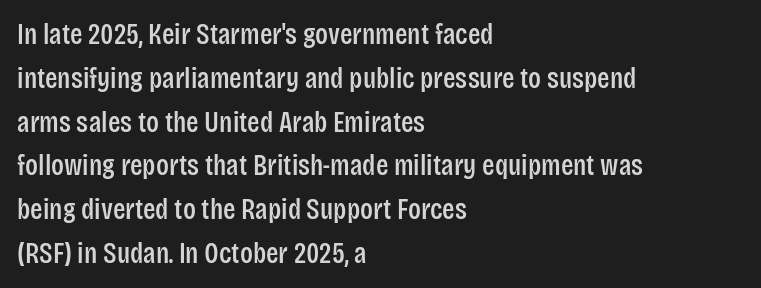
Compared with typical paragraphs, the rows here are spaced about the same. The characters display no serif detailing; their extremities are plain. Vertical strokes here are truly vertical. Just letters on the line, the space beneath them empty. Varying glyph widths throughout — classic text-font behaviour.
